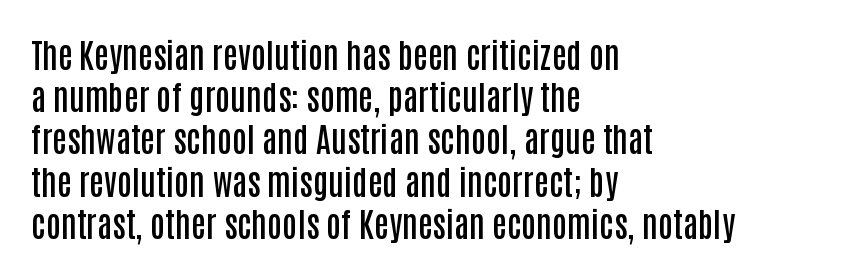
The image shows 33 px semibold, condensed sans-serif type, upright; set left-aligned, normal line spacing (1.28x), normal letter spacing, not underlined; low stroke contrast and a large x-height.
